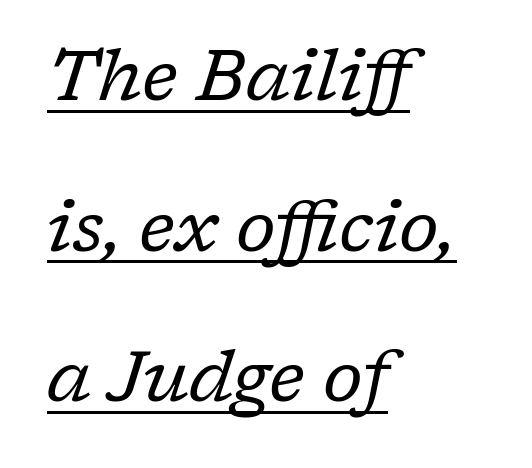
Stroke terminals: seriffed. The face used here has a pronounced slope to its letters. Each word holds together tightly as a unit, with standard inter-letter gaps. Caption: face not bold, strokes unweighted. You could not count columns in this text — the font is proportionally spaced.
